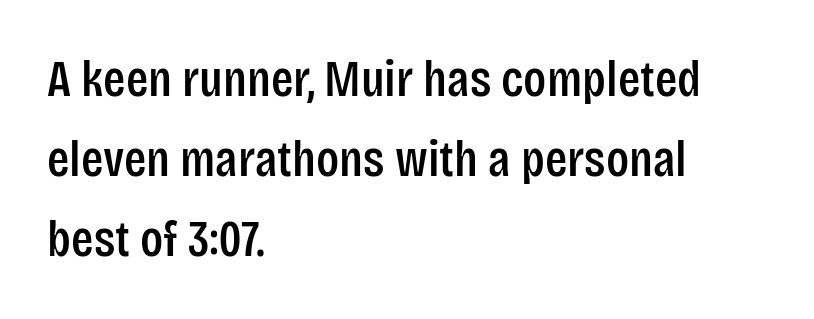
A normal amount of white space separates one row of letters from the next. Honestly, the letter spacing is just normal — you wouldn't notice it. Check under the words: just untouched page. These lines stack with their left ends in a neat column. This sample has the flowing, uneven cadence of proportional lettering. Note: no serifs on the glyphs.
